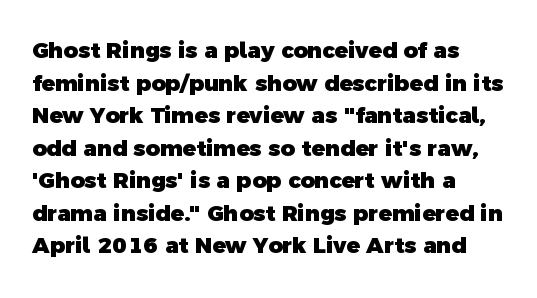
{"bold": "yes", "underline": "no", "align": "left", "line_spacing": "normal", "line_spacing_ratio": 1.48, "letter_spacing": "normal", "letter_spacing_em": 0.0, "glyph_px": 22}
